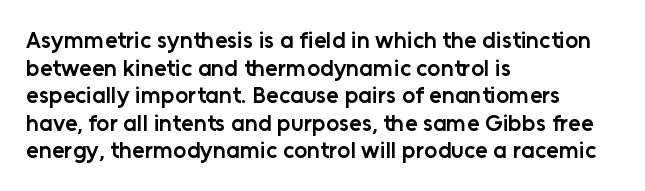
The image shows 23 px text type, upright; set left-aligned, line spacing 1.2x, normal letter spacing, not underlined.
